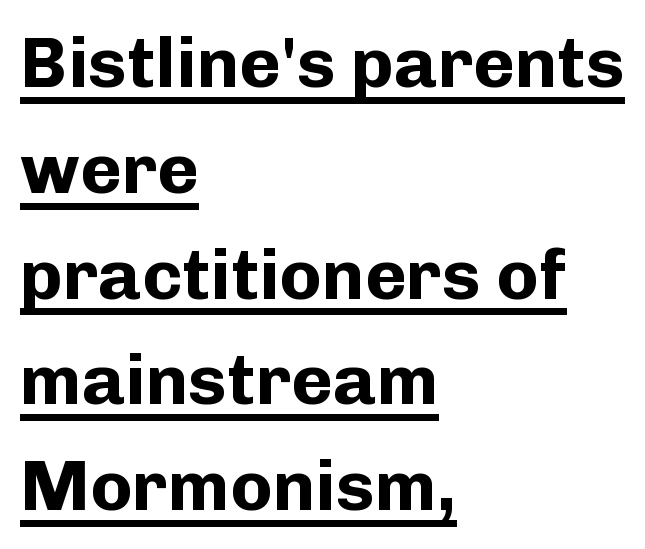
This is heavy type, rendered in bold. One-word summary of the alignment: left. This rendering features underlined lettering. Stroke terminals: plain, sans-serif. Successive baselines arrive at the customary interval.
